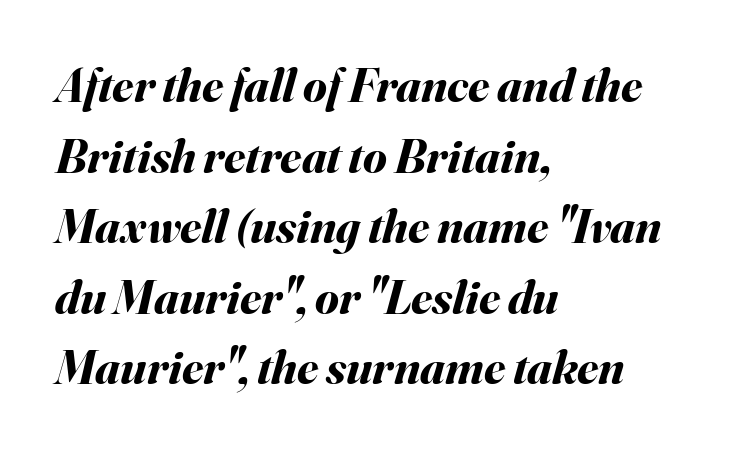
Look at the tracking — it's just the regular setting, nothing added. An italicized treatment has been applied to the whole sample. Line starts are locked; line ends wander. Only glyphs here, with clear space below each row. The passage shown is typed in a proportional face where columns would drift.
